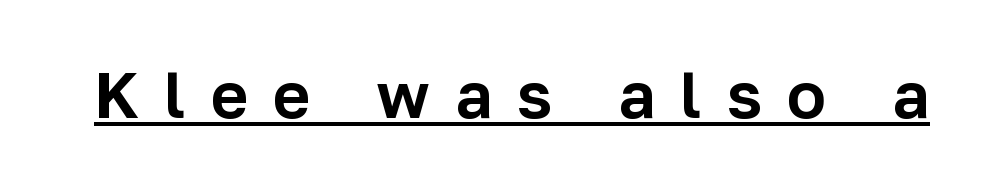
The image shows 65 px sans-serif type, upright; set unusually wide letter spacing (+0.38 em), underlined; low stroke contrast and a medium x-height.
